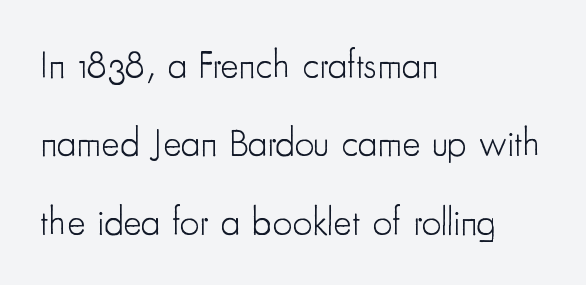
The image shows 39 px light, condensed sans-serif type, upright; set left-aligned, loose line spacing (2.01x), normal letter spacing, not underlined; low stroke contrast and a small x-height.
